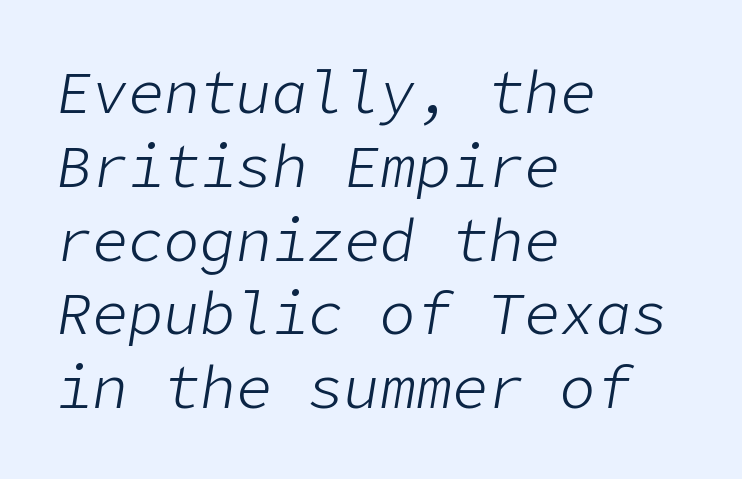
{"italic": "yes", "lean": "right", "slant_degrees": 9, "bold": "no", "weight": "light", "width": "normal", "stroke_contrast": "low", "x_height": "medium", "underline": "no", "align": "left", "line_spacing_ratio": 1.23, "letter_spacing": "normal", "letter_spacing_em": 0.0, "glyph_px": 60}
